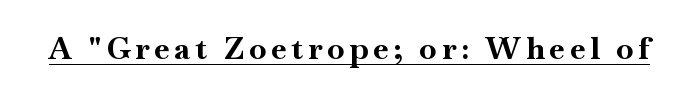
The image shows 31 px bold serif type, upright; set underlined; high stroke contrast and a small x-height.
